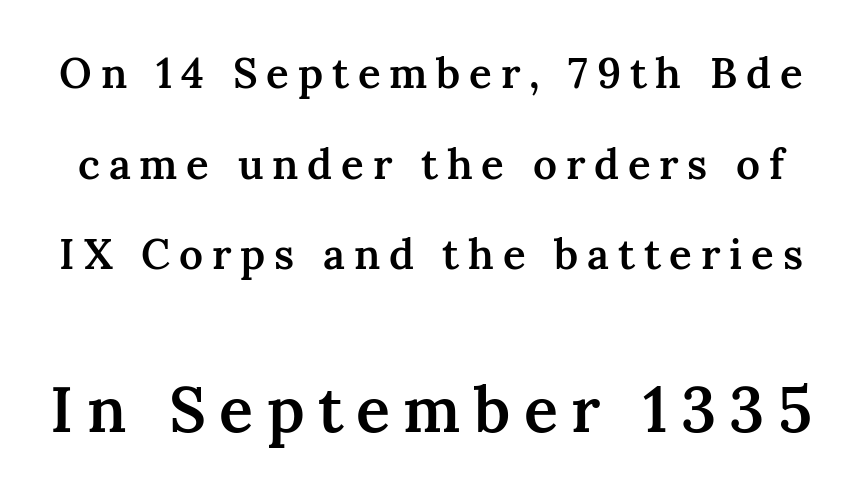
Q: Is the text bold? A: Semi-bold.
Q: Is the text italic (slanted)? A: No, it is upright.
Q: Is the typeface a serif or a sans-serif typeface? A: Serif.
Q: Is the text underlined? A: No.
Q: Is the spacing between letters normal or unusually wide? A: Unusually wide.
Q: Is the spacing between lines tight, normal or loose? A: Loose.
Q: Which block of text is set in a larger size, the first (top) or the second (bottom)? A: The second (bottom) one.
Q: Width (condensed, normal, or wide)? A: Normal.
Q: Stroke contrast? A: Medium.
Q: x-height? A: Medium.
Q: Monospaced? A: No.
